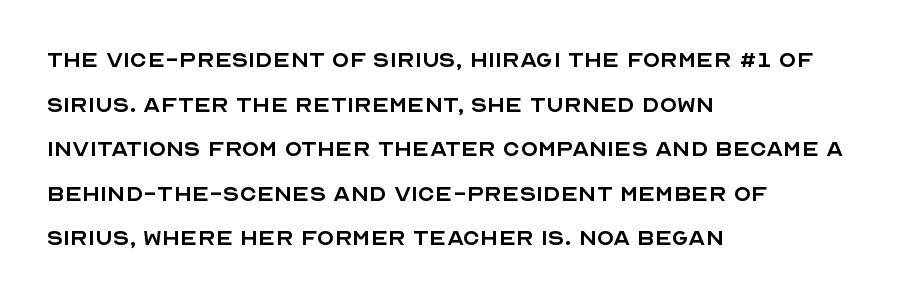
{"serif": "no", "italic": "no", "bold": "no", "weight": "regular", "width": "normal", "x_height": "large", "monospaced": "no", "underline": "no", "align": "left", "line_spacing": "normal", "line_spacing_ratio": 1.59, "letter_spacing": "normal", "letter_spacing_em": 0.0, "glyph_px": 28}
